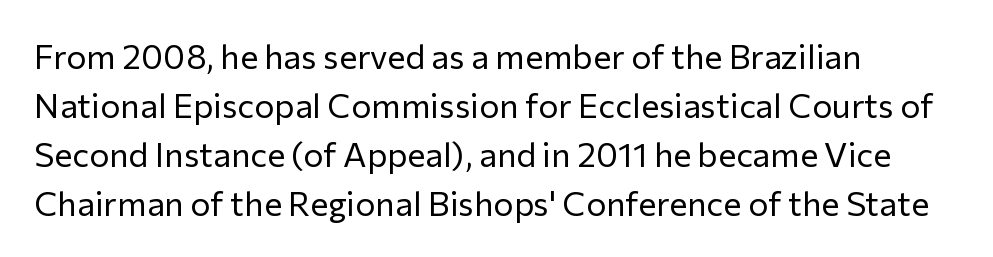
Only glyphs here, with clear space below each row. This reads as an unemphasized weight, regular at the heaviest. The typography opts for an upright posture over an oblique one. You could not count columns in this text — the font is proportionally spaced. The rows are spaced the way most documents space them. Each word holds together tightly as a unit, with standard inter-letter gaps.
